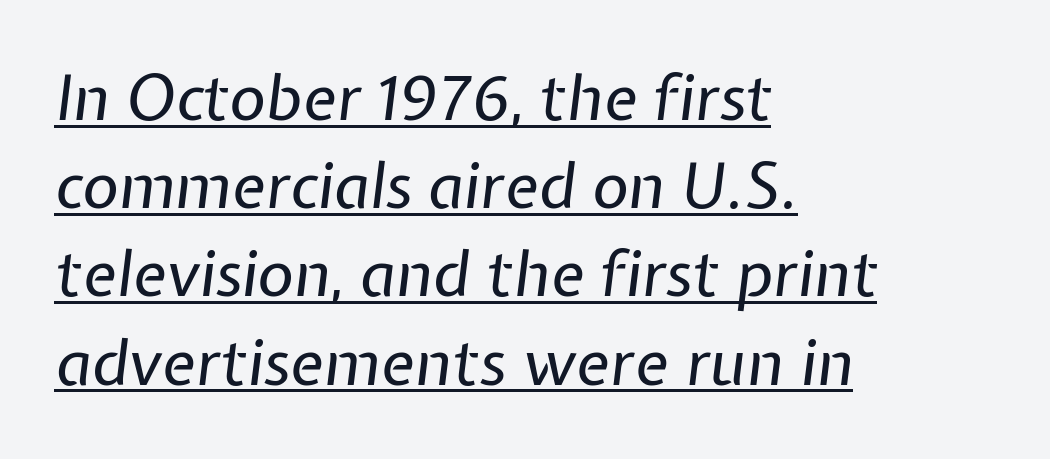
Note the varied advance widths — an 'i' is clearly narrower than an 'm'. Standard letterfit; no display-style spreading of the glyphs. Weight: not bold — regular or lighter. Underline: present. Line beginnings align vertically; line endings do not. Is there much room between lines? A standard amount, neither cramped nor airy.
